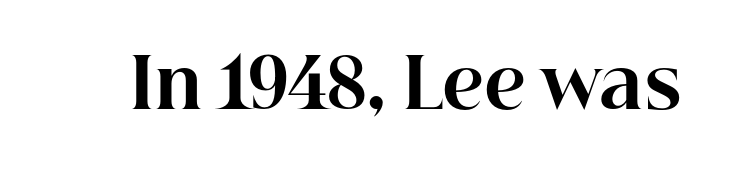
{"serif": "yes", "italic": "no", "bold": "yes", "weight": "bold", "width": "normal", "stroke_contrast": "high", "x_height": "medium", "monospaced": "no", "underline": "no", "letter_spacing": "normal", "letter_spacing_em": 0.0, "glyph_px": 69}
